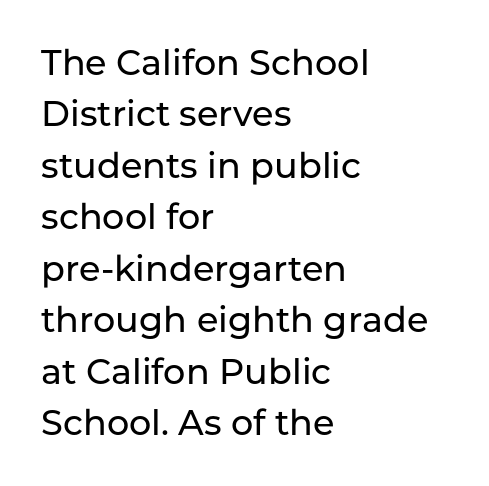
The image shows 35 px sans-serif type, upright; set left-aligned, normal line spacing (1.47x), normal letter spacing, not underlined; low stroke contrast and a medium x-height.
